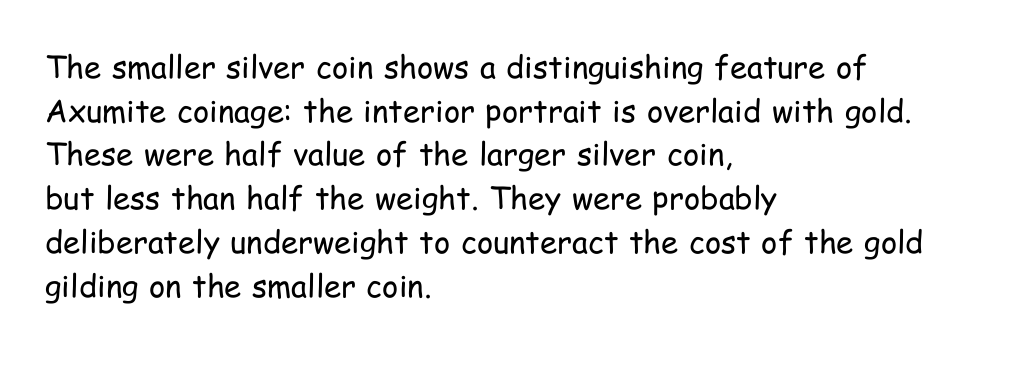
Q: Is the text bold? A: No.
Q: Is the text italic (slanted)? A: No, it is upright.
Q: Is the typeface a serif or a sans-serif typeface? A: Sans-serif.
Q: Is the text underlined? A: No.
Q: How is the paragraph aligned? A: Left-aligned.
Q: Is the spacing between letters normal or unusually wide? A: Normal.
Q: Is the spacing between lines tight, normal or loose? A: Normal.
Q: Width (condensed, normal, or wide)? A: Condensed.
Q: Stroke contrast? A: Low.
Q: x-height? A: Medium.
Q: Monospaced? A: No.
